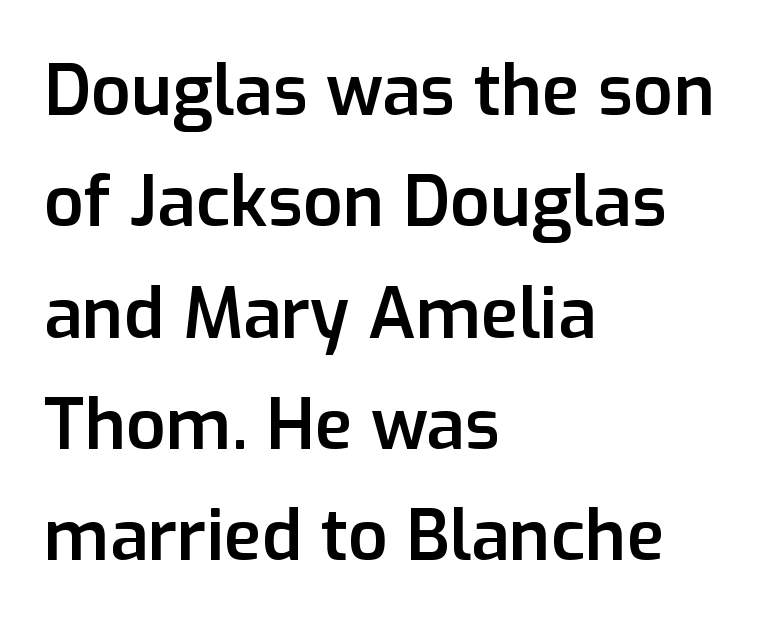
The image shows 70 px semibold sans-serif type, upright; set left-aligned, normal line spacing (1.59x), normal letter spacing, not underlined; low stroke contrast and a medium x-height.
